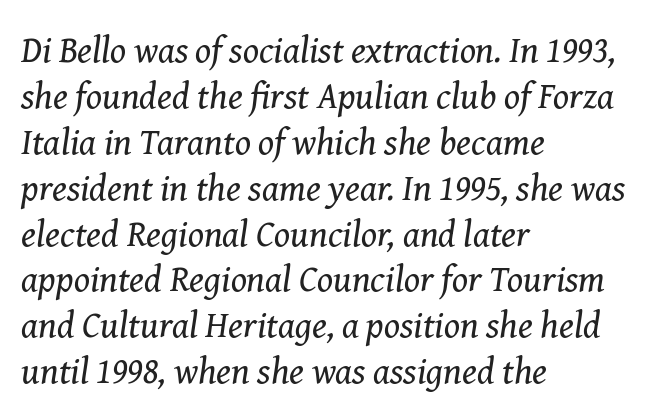
{"serif": "yes", "italic": "yes", "lean": "right", "slant_degrees": 8, "bold": "no", "weight": "regular", "width": "normal", "stroke_contrast": "medium", "x_height": "medium", "monospaced": "no", "underline": "no", "align": "left", "line_spacing_ratio": 1.24, "letter_spacing": "normal", "letter_spacing_em": 0.0, "glyph_px": 37}
